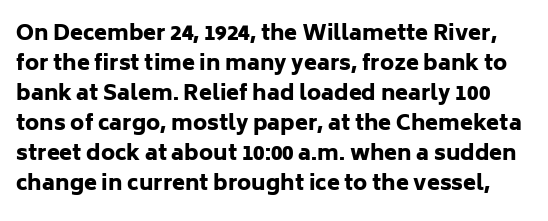
{"italic": "no", "bold": "yes", "underline": "no", "line_spacing": "normal", "line_spacing_ratio": 1.43, "letter_spacing": "normal", "letter_spacing_em": 0.0, "glyph_px": 21}
